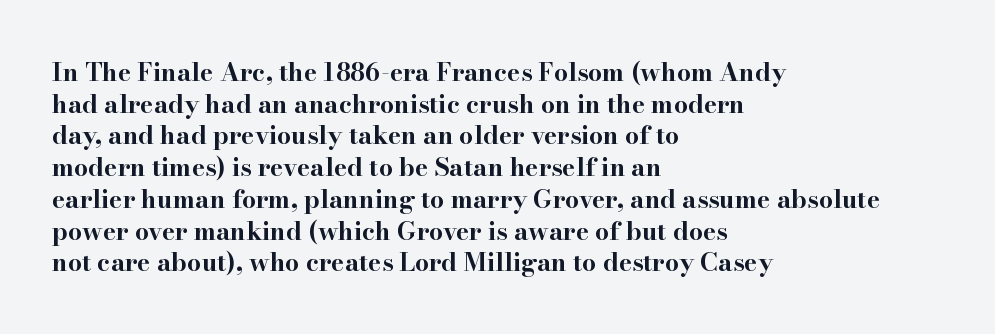
Q: Is the text bold? A: Yes.
Q: Is the text italic (slanted)? A: No, it is upright.
Q: Is the text underlined? A: No.
Q: How is the paragraph aligned? A: Left-aligned.
Q: Is the spacing between letters normal or unusually wide? A: Normal.
Q: Is the spacing between lines tight, normal or loose? A: Normal.
